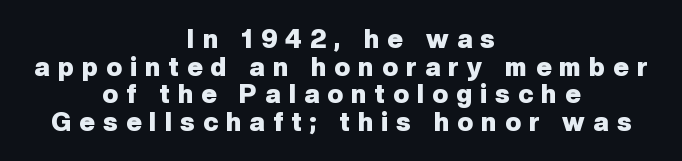
{"italic": "no", "bold": "yes", "underline": "no", "align": "center", "line_spacing": "tight", "line_spacing_ratio": 1.06, "letter_spacing": "wide", "letter_spacing_em": 0.32, "glyph_px": 26}
